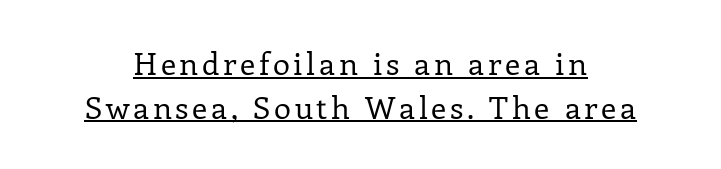
Q: Is the text bold? A: No.
Q: Is the text italic (slanted)? A: No, it is upright.
Q: Is the typeface a serif or a sans-serif typeface? A: Serif.
Q: Is the text underlined? A: Yes.
Q: Is the spacing between lines tight, normal or loose? A: Normal.
Q: Width (condensed, normal, or wide)? A: Normal.
Q: Stroke contrast? A: Low.
Q: x-height? A: Medium.
Q: Monospaced? A: No.
